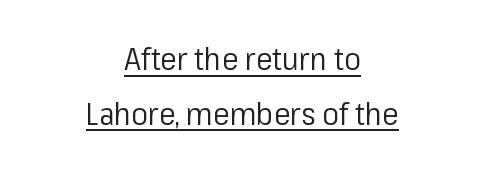
Q: Is the text bold? A: No.
Q: Is the text italic (slanted)? A: No, it is upright.
Q: Is the typeface a serif or a sans-serif typeface? A: Sans-serif.
Q: Is the text underlined? A: Yes.
Q: How is the paragraph aligned? A: Centered.
Q: Is the spacing between letters normal or unusually wide? A: Normal.
Q: Width (condensed, normal, or wide)? A: Normal.
Q: Stroke contrast? A: Low.
Q: x-height? A: Medium.
Q: Monospaced? A: No.
